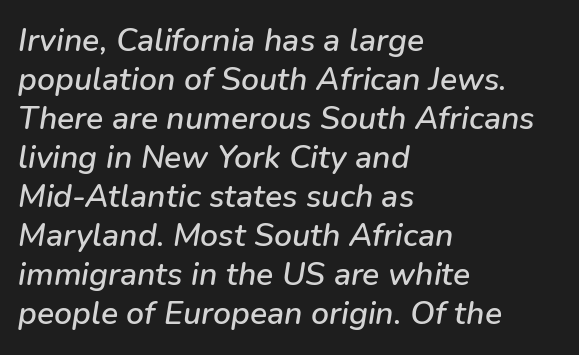
{"italic": "yes", "lean": "right", "slant_degrees": 9, "width": "normal", "stroke_contrast": "low", "x_height": "medium", "monospaced": "no", "underline": "no", "align": "left", "line_spacing_ratio": 1.22, "letter_spacing": "normal", "letter_spacing_em": 0.0, "glyph_px": 32}
